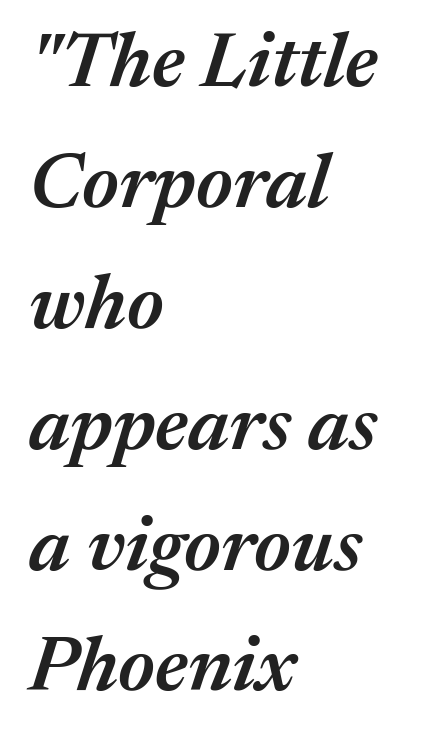
{"italic": "yes", "lean": "right", "slant_degrees": 17, "bold": "semi", "weight": "semibold", "width": "normal", "stroke_contrast": "medium", "x_height": "medium", "monospaced": "no", "underline": "no", "align": "left", "line_spacing": "normal", "line_spacing_ratio": 1.57, "letter_spacing": "normal", "letter_spacing_em": 0.0, "glyph_px": 77}
